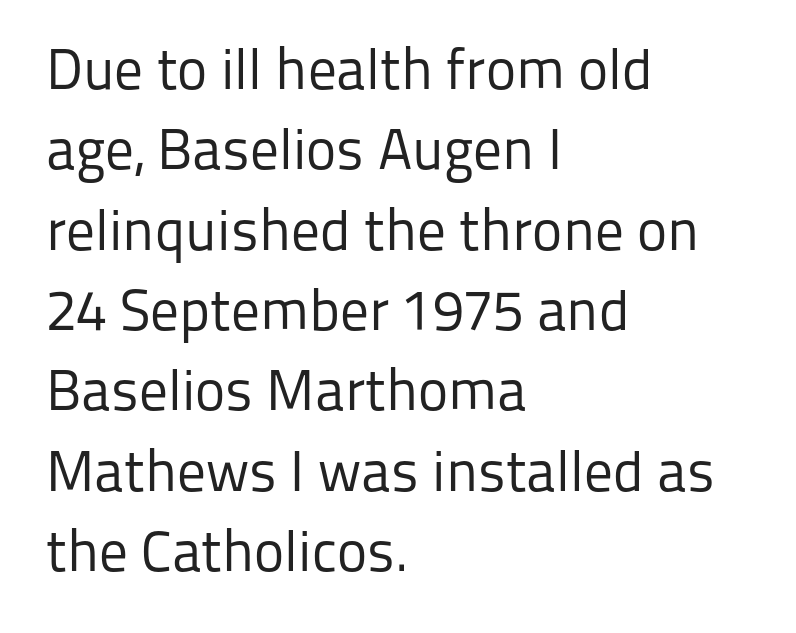
These lines stack with their left ends in a neat column. Look at the tracking — it's just the regular setting, nothing added. This sample has the flowing, uneven cadence of proportional lettering. A light-to-regular cut is what we see here.
